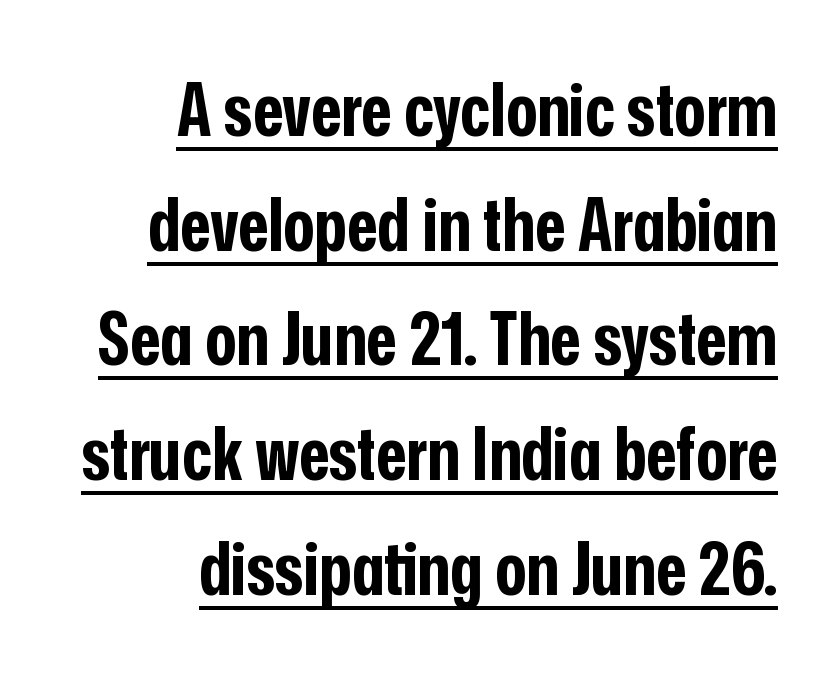
{"serif": "no", "italic": "no", "bold": "yes", "weight": "bold", "width": "condensed", "stroke_contrast": "low", "x_height": "medium", "monospaced": "no", "underline": "yes", "align": "right", "line_spacing": "normal", "line_spacing_ratio": 1.55, "letter_spacing": "normal", "letter_spacing_em": 0.0, "glyph_px": 74}
